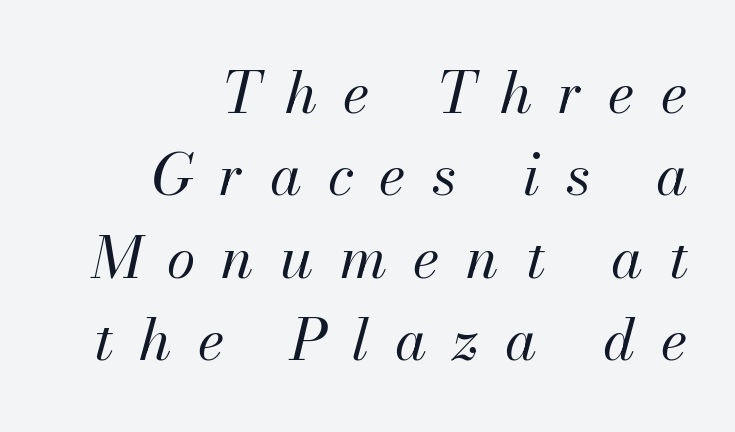
Q: Is the text bold? A: No.
Q: Is the text italic (slanted)? A: Yes, it leans right by about 13 degrees.
Q: Is the text underlined? A: No.
Q: How is the paragraph aligned? A: Right-aligned.
Q: Is the spacing between letters normal or unusually wide? A: Unusually wide.
Q: Is the spacing between lines tight, normal or loose? A: Normal.
Q: Width (condensed, normal, or wide)? A: Normal.
Q: Stroke contrast? A: Medium.
Q: x-height? A: Small.
Q: Monospaced? A: No.
